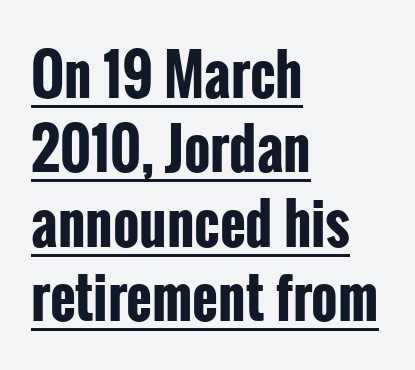
{"serif": "no", "italic": "no", "bold": "yes", "weight": "bold", "width": "condensed", "stroke_contrast": "low", "x_height": "medium", "monospaced": "no", "underline": "yes", "align": "left", "line_spacing": "normal", "line_spacing_ratio": 1.33, "letter_spacing": "normal", "letter_spacing_em": 0.0, "glyph_px": 56}
